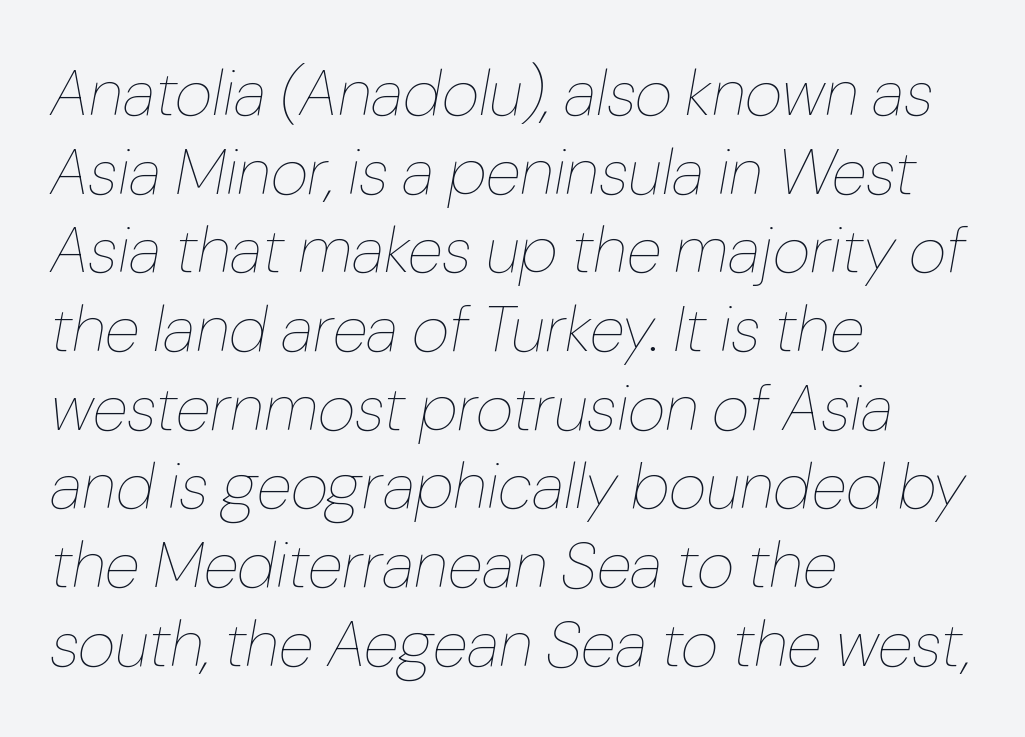
Q: Is the text bold? A: No.
Q: Is the text italic (slanted)? A: Yes, it leans right by about 10 degrees.
Q: Is the text underlined? A: No.
Q: How is the paragraph aligned? A: Left-aligned.
Q: Is the spacing between letters normal or unusually wide? A: Normal.
Q: Width (condensed, normal, or wide)? A: Normal.
Q: Stroke contrast? A: Low.
Q: x-height? A: Medium.
Q: Monospaced? A: No.
